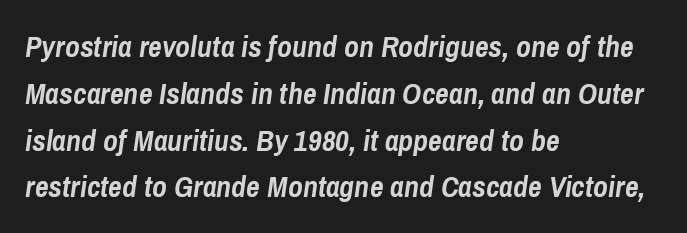
Q: Is the text bold? A: Yes.
Q: Is the text italic (slanted)? A: Yes, it leans right by about 8 degrees.
Q: Is the text underlined? A: No.
Q: How is the paragraph aligned? A: Left-aligned.
Q: Is the spacing between letters normal or unusually wide? A: Normal.
Q: Is the spacing between lines tight, normal or loose? A: Normal.
Q: Width (condensed, normal, or wide)? A: Condensed.
Q: Stroke contrast? A: Low.
Q: x-height? A: Medium.
Q: Monospaced? A: No.
